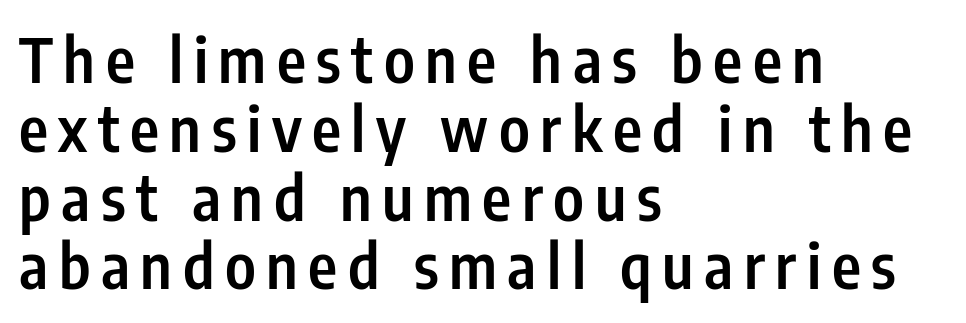
{"serif": "no", "italic": "no", "bold": "semi", "weight": "semibold", "width": "condensed", "stroke_contrast": "low", "x_height": "medium", "monospaced": "no", "underline": "no", "align": "left", "line_spacing": "tight", "line_spacing_ratio": 1.11, "glyph_px": 62}
